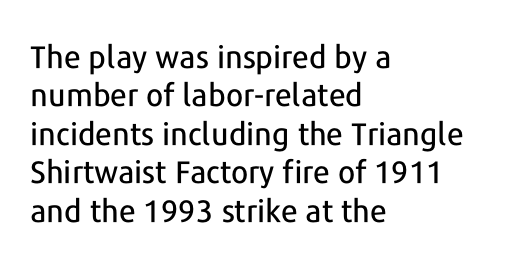
Each letter keeps its own natural width here, so spacing adapts to shape. The setting favours the left margin, as ordinary paragraphs usually do. The type is set solid horizontally, with unmodified tracking. Does the type have serifs? No, each stem ends abruptly.
